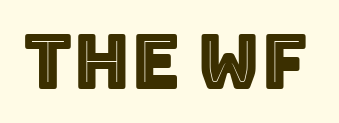
{"italic": "no", "width": "normal", "x_height": "large", "monospaced": "no", "underline": "no", "letter_spacing": "normal", "letter_spacing_em": 0.0, "glyph_px": 76}
